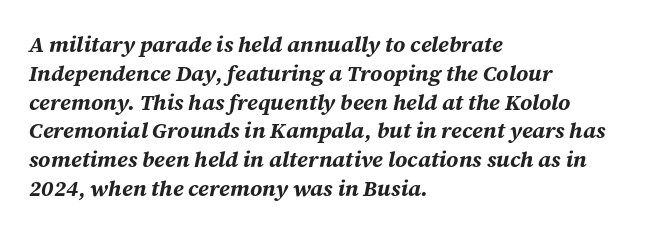
The image shows 22 px bold type, italic (leaning right); set left-aligned, normal line spacing (1.31x), normal letter spacing, not underlined.
